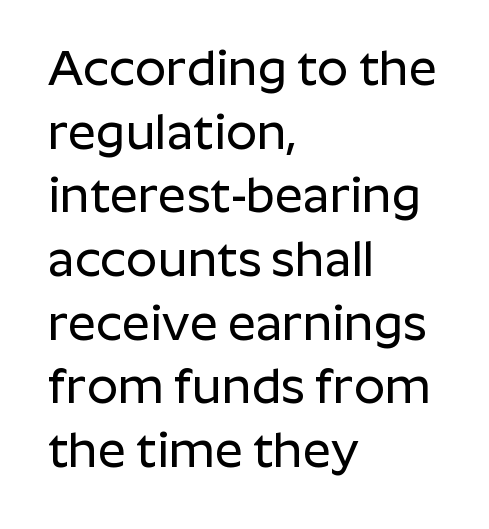
Q: Is the text italic (slanted)? A: No, it is upright.
Q: Is the typeface a serif or a sans-serif typeface? A: Sans-serif.
Q: Is the text underlined? A: No.
Q: How is the paragraph aligned? A: Left-aligned.
Q: Is the spacing between letters normal or unusually wide? A: Normal.
Q: Is the spacing between lines tight, normal or loose? A: Normal.
Q: Width (condensed, normal, or wide)? A: Normal.
Q: Stroke contrast? A: Low.
Q: x-height? A: Medium.
Q: Monospaced? A: No.
